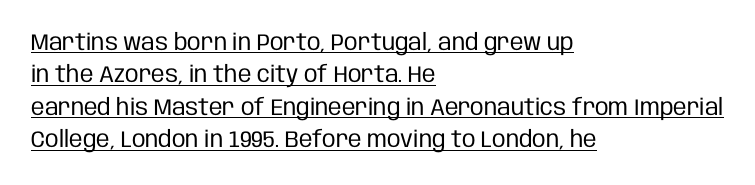
The image shows 23 px text type, upright; set left-aligned, normal line spacing (1.41x), normal letter spacing, underlined.
